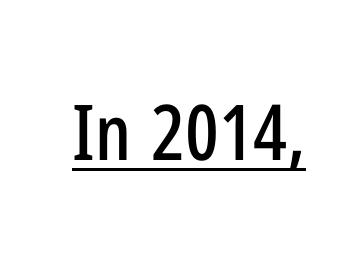
The image shows 77 px condensed sans-serif type, upright; set normal letter spacing, underlined; low stroke contrast and a medium x-height.
